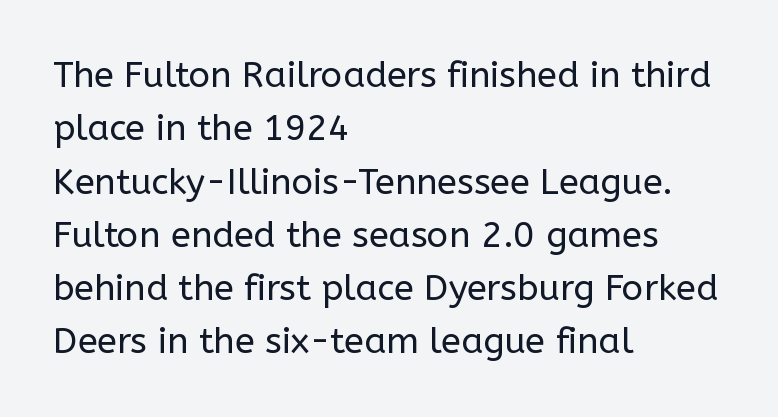
The font's upright variant was chosen for this text. Varying glyph widths throughout — classic text-font behaviour. Horizontal bands of white between lines are of average thickness. Does extra space separate the letters? No, they use regular spacing. Font category for this specimen: sans-serif. Leftover space on each line is placed entirely after the last word.
